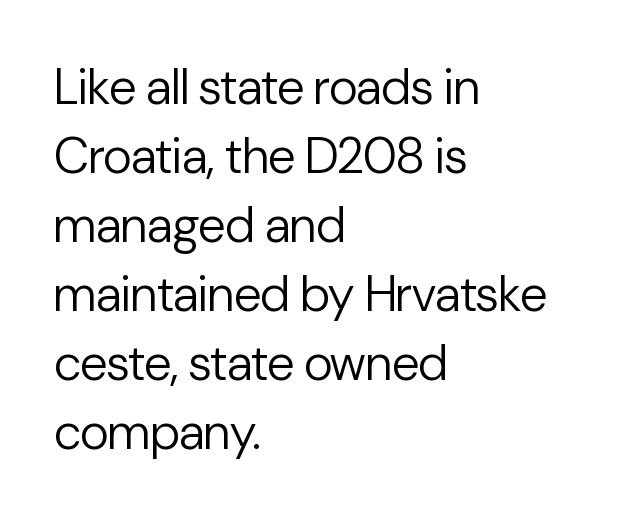
{"serif": "no", "italic": "no", "bold": "no", "weight": "regular", "width": "normal", "stroke_contrast": "low", "x_height": "medium", "monospaced": "no", "underline": "no", "align": "left", "line_spacing": "normal", "line_spacing_ratio": 1.38, "letter_spacing": "normal", "letter_spacing_em": 0.0, "glyph_px": 50}
